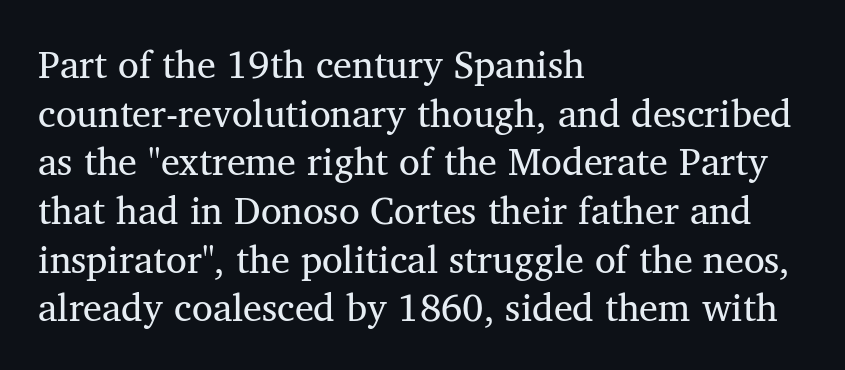
The image shows 38 px serif type; set left-aligned, normal line spacing (1.28x), normal letter spacing, not underlined; medium stroke contrast and a medium x-height.
